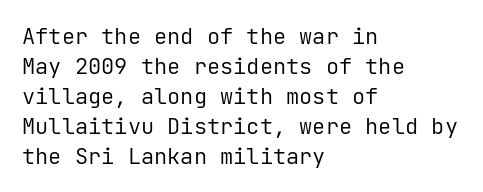
The image shows 22 px text type, upright; set left-aligned, normal line spacing (1.36x), normal letter spacing, not underlined.
